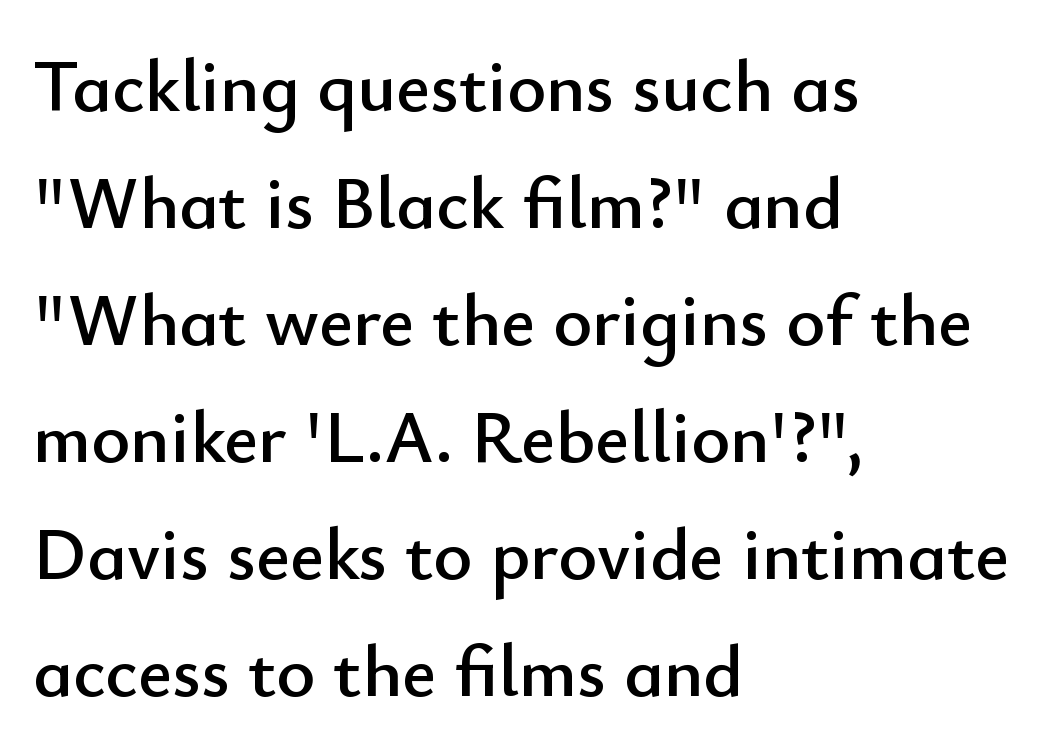
The image shows 74 px sans-serif type, upright; set left-aligned, normal line spacing (1.58x), normal letter spacing, not underlined; low stroke contrast and a small x-height.
